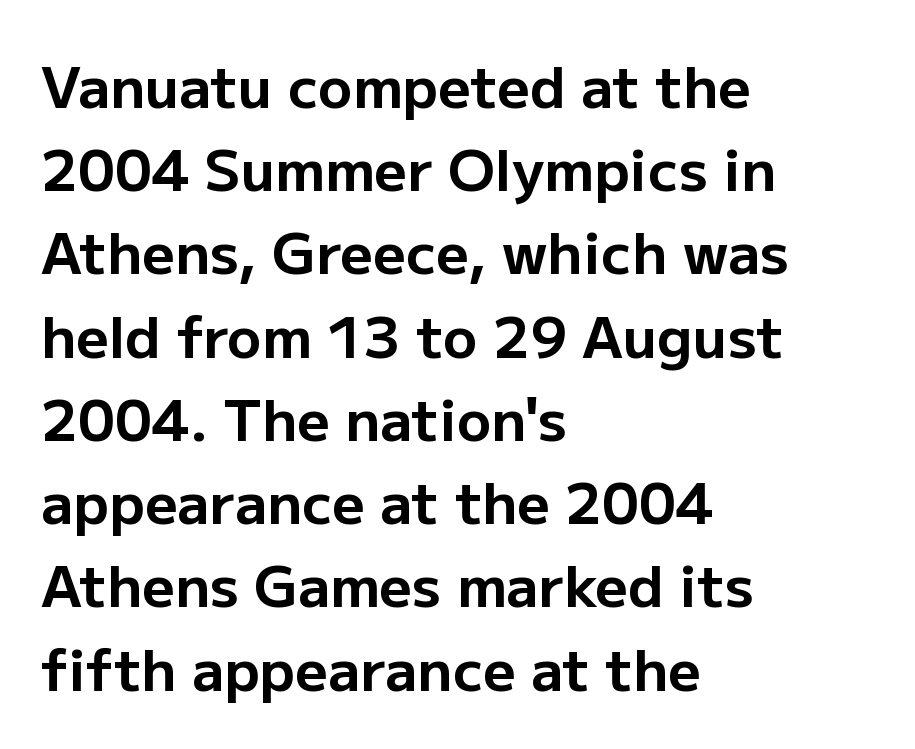
The paragraph shown leans on its left margin. Check under the words: just untouched page. In terms of letterform style, serifs are entirely absent. The passage shown is emphatically bold. Designer's note — italics off, roman on. The gaps between neighbouring characters are ordinary and unremarkable.
